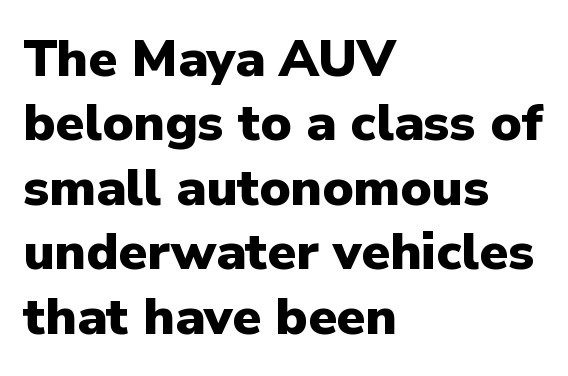
Q: Is the text bold? A: Yes.
Q: Is the text italic (slanted)? A: No, it is upright.
Q: Is the typeface a serif or a sans-serif typeface? A: Sans-serif.
Q: Is the text underlined? A: No.
Q: How is the paragraph aligned? A: Left-aligned.
Q: Is the spacing between letters normal or unusually wide? A: Normal.
Q: Width (condensed, normal, or wide)? A: Normal.
Q: Stroke contrast? A: Low.
Q: x-height? A: Medium.
Q: Monospaced? A: No.
